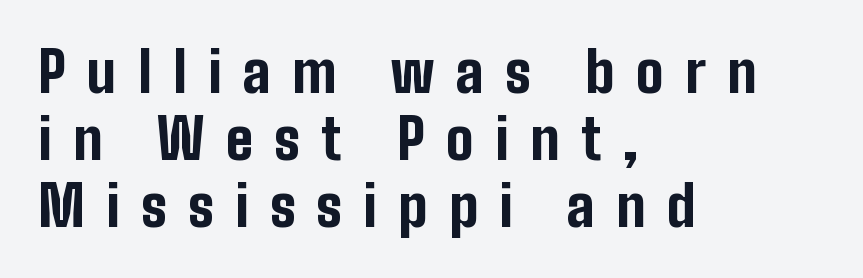
The image shows 55 px bold, condensed sans-serif type, upright; set left-aligned, line spacing 1.22x, unusually wide letter spacing (+0.39 em), not underlined; low stroke contrast and a medium x-height.
